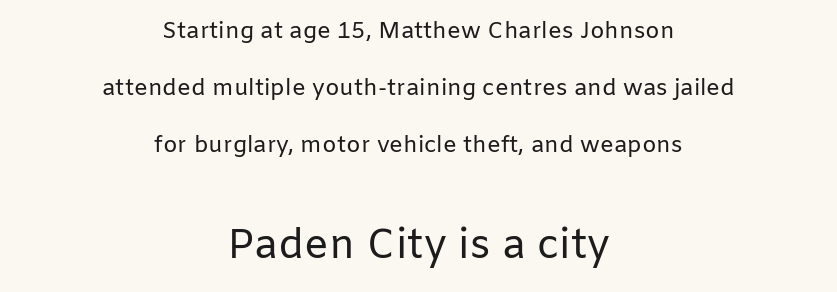
The image shows 41 px regular-weight sans-serif type, upright; set centered, loose line spacing (2.47x), normal letter spacing, not underlined; the second (bottom) block is 1.78x larger; low stroke contrast and a medium x-height.
